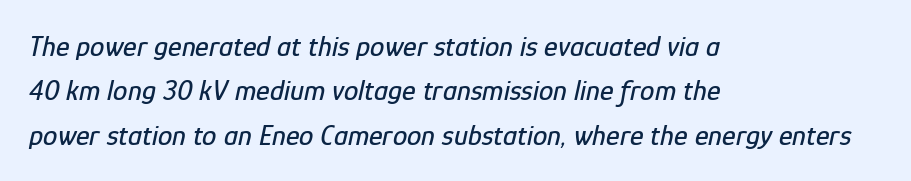
{"italic": "yes", "lean": "right", "slant_degrees": 12, "width": "condensed", "stroke_contrast": "low", "x_height": "medium", "monospaced": "no", "underline": "no", "align": "left", "line_spacing": "normal", "line_spacing_ratio": 1.53, "letter_spacing": "normal", "letter_spacing_em": 0.0, "glyph_px": 29}
